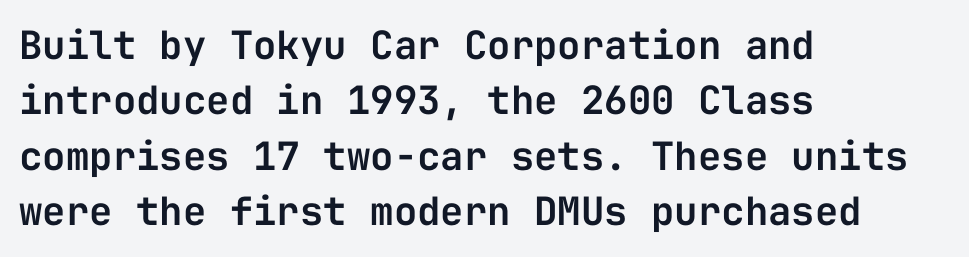
The image shows 39 px sans-serif type, upright, monospaced; set left-aligned, normal line spacing (1.42x), normal letter spacing, not underlined; low stroke contrast and a medium x-height.
